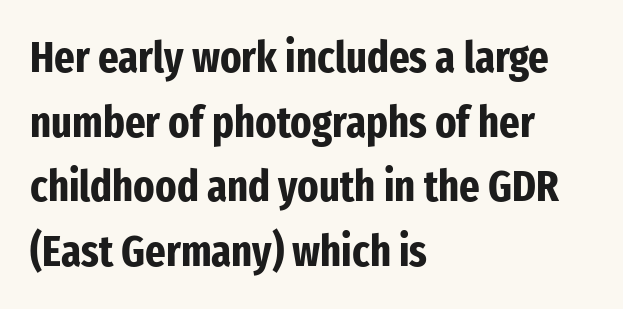
Q: Is the text bold? A: Yes.
Q: Is the text italic (slanted)? A: No, it is upright.
Q: Is the typeface a serif or a sans-serif typeface? A: Sans-serif.
Q: Is the text underlined? A: No.
Q: How is the paragraph aligned? A: Left-aligned.
Q: Is the spacing between letters normal or unusually wide? A: Normal.
Q: Is the spacing between lines tight, normal or loose? A: Normal.
Q: Width (condensed, normal, or wide)? A: Condensed.
Q: Stroke contrast? A: Low.
Q: x-height? A: Medium.
Q: Monospaced? A: No.
